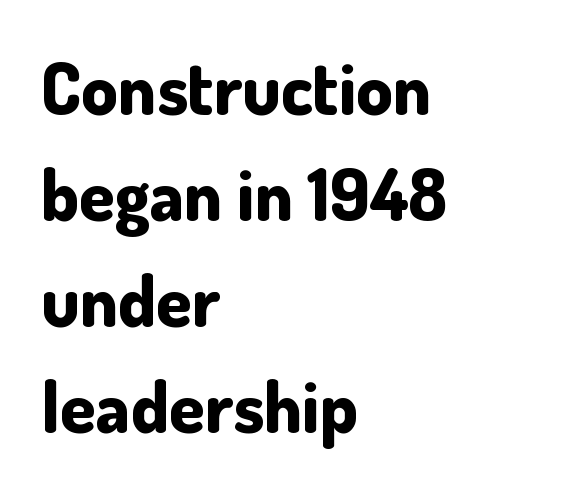
The image shows 72 px bold sans-serif type, upright; set left-aligned, normal line spacing (1.47x), normal letter spacing, not underlined; low stroke contrast and a small x-height.
